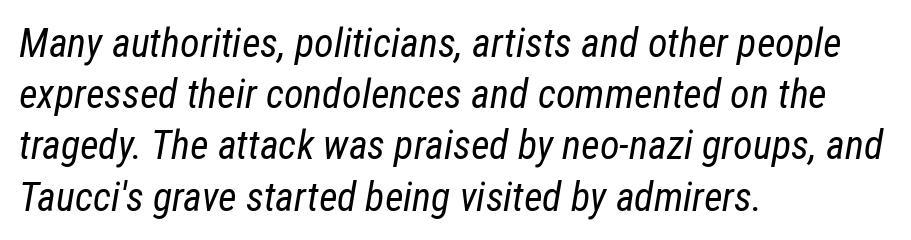
The ragged edge is on the right, which tells us the setting is flush left. The specimen reads as italic at a glance. A bare baseline throughout the passage. The rendering keeps characters at their native spacing.
